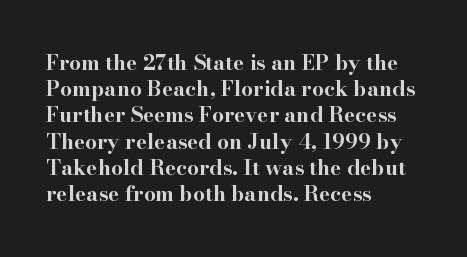
{"italic": "no", "bold": "yes", "underline": "no", "align": "left", "line_spacing": "normal", "line_spacing_ratio": 1.25, "letter_spacing": "normal", "letter_spacing_em": 0.0, "glyph_px": 21}
